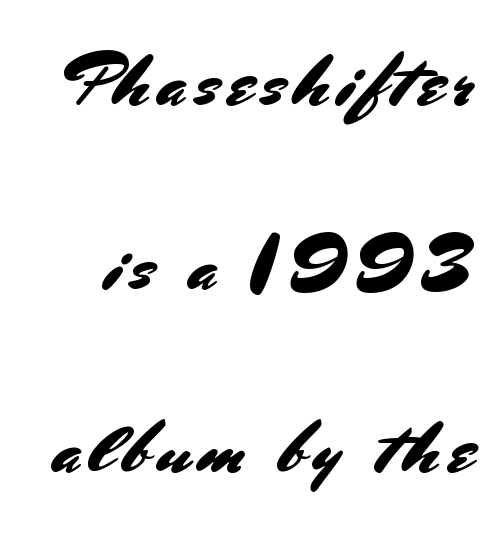
Q: Is the text italic (slanted)? A: Yes.
Q: Is the typeface a serif or a sans-serif typeface? A: Sans-serif.
Q: Is the text underlined? A: No.
Q: Is the spacing between lines tight, normal or loose? A: Loose.
Q: Width (condensed, normal, or wide)? A: Normal.
Q: Stroke contrast? A: Medium.
Q: x-height? A: Small.
Q: Monospaced? A: No.
